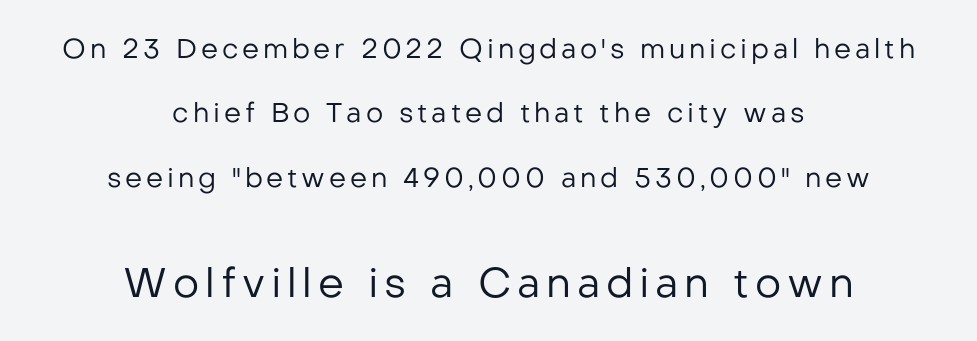
{"serif": "no", "italic": "no", "bold": "no", "weight": "regular", "width": "normal", "stroke_contrast": "low", "x_height": "medium", "monospaced": "no", "underline": "no", "align": "center", "line_spacing": "loose", "line_spacing_ratio": 2.38, "larger_block": "second", "size_ratio": 1.52, "glyph_px": 41}
